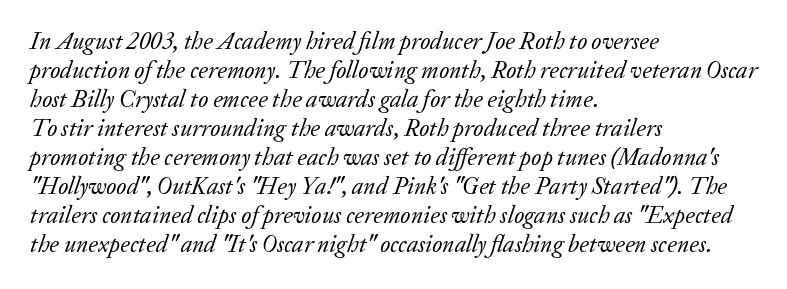
{"italic": "yes", "lean": "right", "slant_degrees": 20, "bold": "no", "underline": "no", "align": "left", "line_spacing_ratio": 1.21, "letter_spacing": "normal", "letter_spacing_em": 0.0, "glyph_px": 24}
